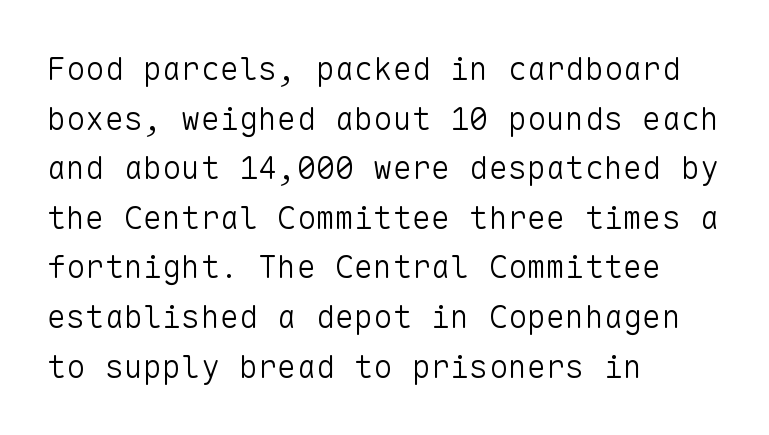
{"serif": "no", "italic": "no", "bold": "no", "weight": "light", "width": "normal", "stroke_contrast": "low", "x_height": "medium", "monospaced": "yes", "underline": "no", "align": "left", "line_spacing": "normal", "line_spacing_ratio": 1.55, "letter_spacing": "normal", "letter_spacing_em": 0.0, "glyph_px": 32}
